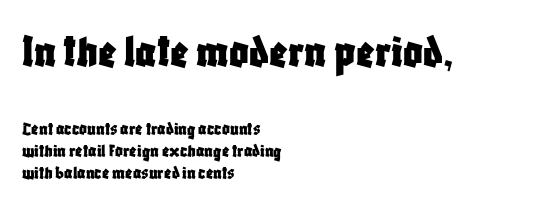
The image shows 48 px condensed sans-serif type, upright; set left-aligned, line spacing 1.17x, normal letter spacing, not underlined; the first (top) block is 2.53x larger; low stroke contrast and a large x-height.
